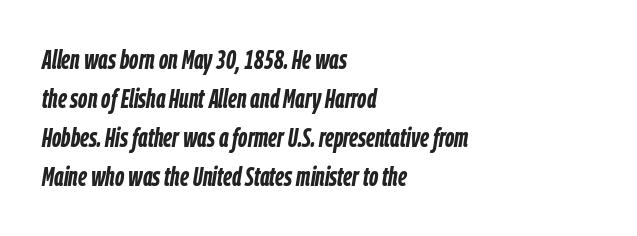
Q: Is the text bold? A: Yes.
Q: Is the text italic (slanted)? A: Yes, it leans right by about 9 degrees.
Q: Is the text underlined? A: No.
Q: How is the paragraph aligned? A: Left-aligned.
Q: Is the spacing between letters normal or unusually wide? A: Normal.
Q: Is the spacing between lines tight, normal or loose? A: Normal.
